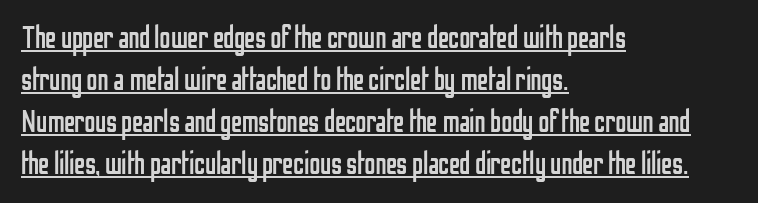
{"serif": "no", "italic": "no", "bold": "no", "weight": "regular", "width": "condensed", "stroke_contrast": "low", "x_height": "medium", "monospaced": "no", "underline": "yes", "align": "left", "line_spacing": "normal", "line_spacing_ratio": 1.35, "letter_spacing": "normal", "letter_spacing_em": 0.0, "glyph_px": 31}
